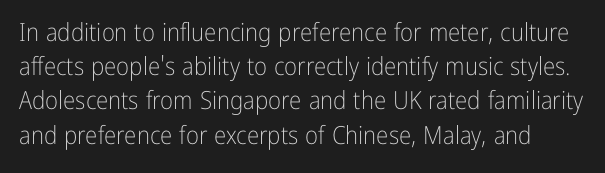
The space between consecutive lines is moderate. Do the letters lean? They stand straight. The cut favours lightness, reaching ordinary text weight at its darkest. The foot of each line stays bare and open. No extra tracking has been applied to these lines.
